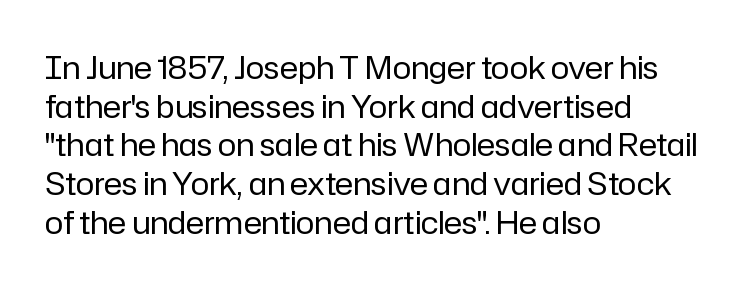
The image shows 31 px regular-weight sans-serif type, upright; set left-aligned, normal line spacing (1.25x), normal letter spacing, not underlined; low stroke contrast and a medium x-height.
